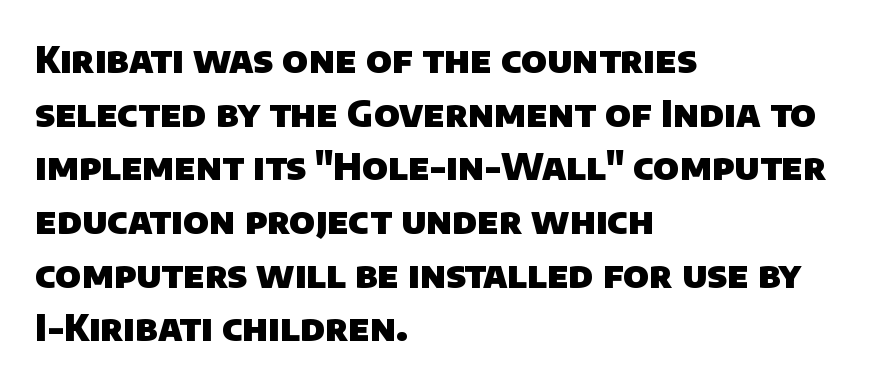
The font family rendered here belongs to the sans-serif group. Quick note: underline off. The letters advance in unequal steps, a hallmark of proportional type. In terms of leading, this rendering sits right in the middle. The lines are quadded left. Caption: bold face, heavy strokes.
